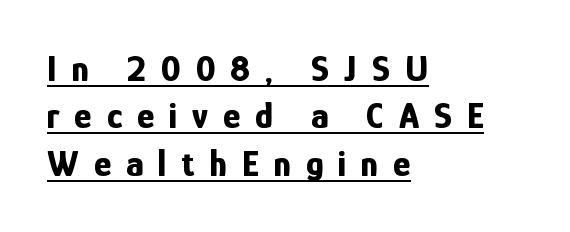
{"serif": "no", "italic": "no", "bold": "yes", "weight": "bold", "width": "condensed", "stroke_contrast": "low", "x_height": "medium", "monospaced": "no", "underline": "yes", "align": "left", "line_spacing": "normal", "line_spacing_ratio": 1.28, "letter_spacing": "wide", "letter_spacing_em": 0.4, "glyph_px": 37}
